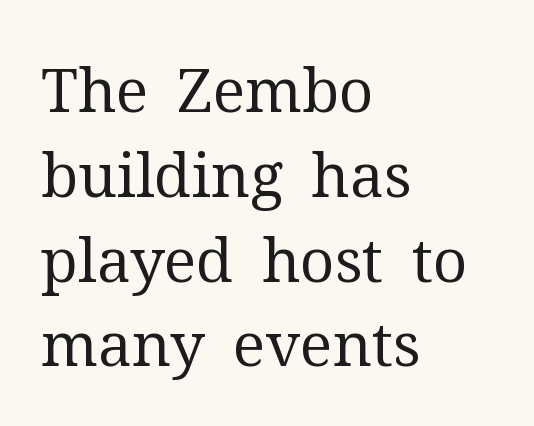
The image shows 61 px regular-weight serif type, upright; set left-aligned, normal line spacing (1.39x), normal letter spacing, not underlined; medium stroke contrast and a medium x-height.
